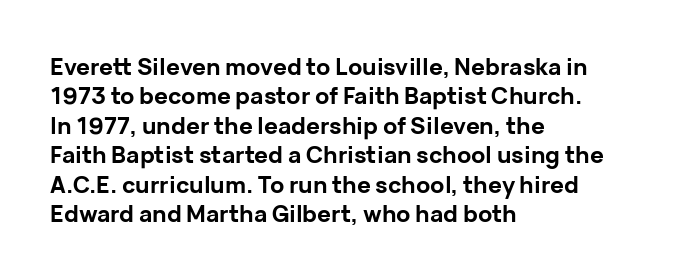
{"italic": "no", "bold": "yes", "underline": "no", "align": "left", "line_spacing": "normal", "line_spacing_ratio": 1.28, "letter_spacing": "normal", "letter_spacing_em": 0.0, "glyph_px": 23}
